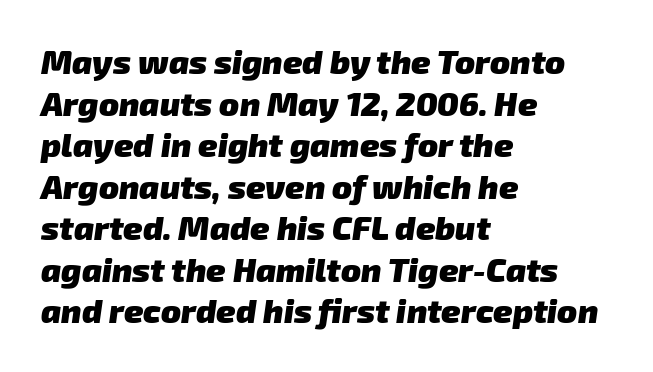
The image shows 33 px heavy sans-serif type; set left-aligned, normal line spacing (1.26x), normal letter spacing, not underlined; low stroke contrast and a medium x-height.
